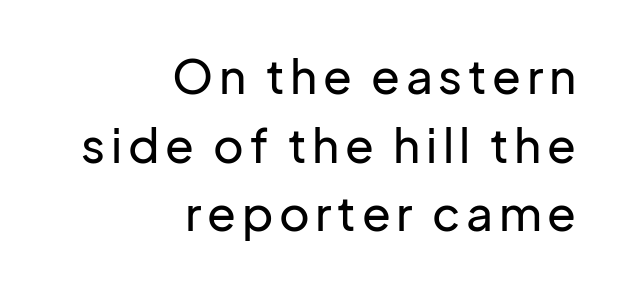
{"serif": "no", "italic": "no", "width": "normal", "stroke_contrast": "low", "x_height": "medium", "monospaced": "no", "underline": "no", "align": "right", "line_spacing": "normal", "line_spacing_ratio": 1.46, "glyph_px": 47}
